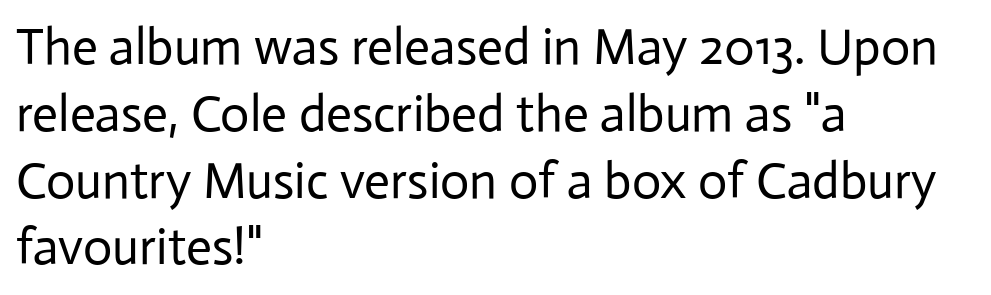
Check the space under the baseline: it is left empty. Each word holds together tightly as a unit, with standard inter-letter gaps. Casual observation: everything's shoved over to the left. The characters are drawn with everyday or finer stroke widths.
